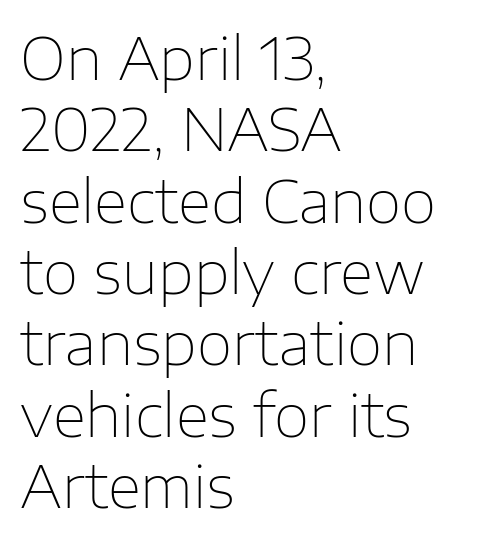
{"serif": "no", "italic": "no", "bold": "no", "weight": "thin", "width": "normal", "stroke_contrast": "low", "x_height": "medium", "monospaced": "no", "underline": "no", "align": "left", "line_spacing_ratio": 1.23, "letter_spacing": "normal", "letter_spacing_em": 0.0, "glyph_px": 58}
